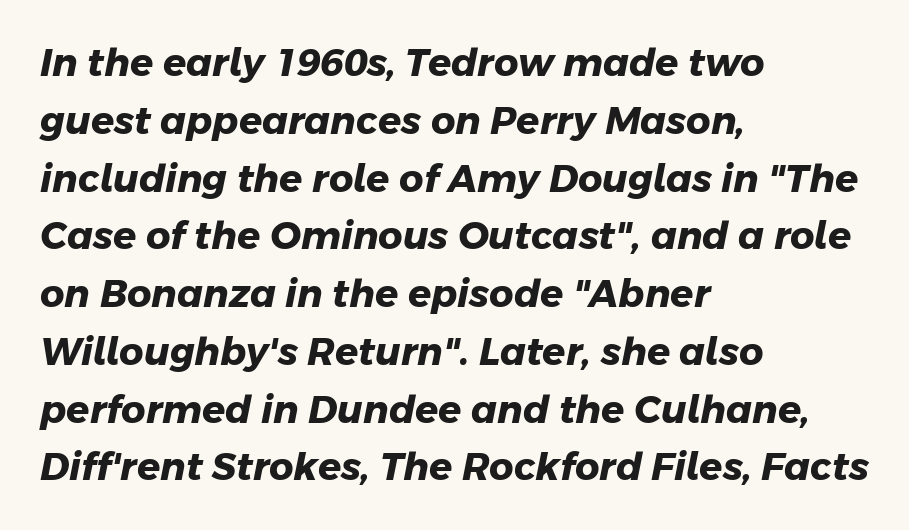
Q: Is the text bold? A: Yes.
Q: Is the typeface a serif or a sans-serif typeface? A: Sans-serif.
Q: Is the text underlined? A: No.
Q: How is the paragraph aligned? A: Left-aligned.
Q: Is the spacing between letters normal or unusually wide? A: Normal.
Q: Is the spacing between lines tight, normal or loose? A: Normal.
Q: Width (condensed, normal, or wide)? A: Normal.
Q: Stroke contrast? A: Low.
Q: x-height? A: Medium.
Q: Monospaced? A: No.
